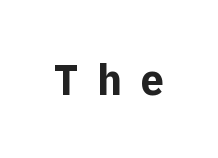
This is sans-serif lettering, the kind often seen on screens and signage. The face used here has the dense, thick strokes of a bold. You could not count columns in this text — the font is proportionally spaced. Nope, not italic — everything's standing straight.
